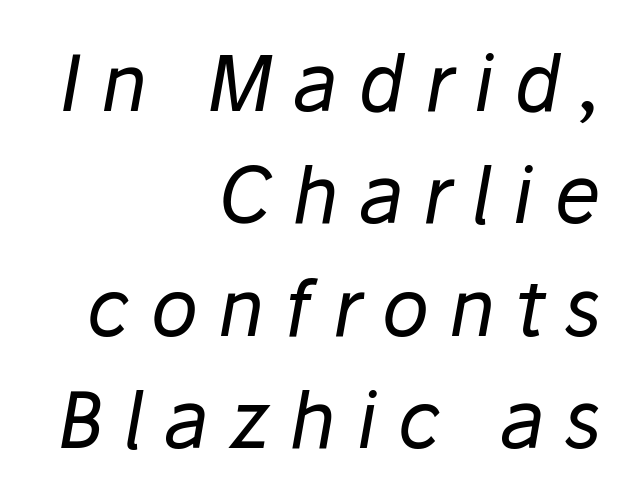
The image shows 78 px regular-weight type, italic (leaning right); set right-aligned, normal line spacing (1.44x), unusually wide letter spacing (+0.25 em), not underlined; low stroke contrast and a medium x-height.
